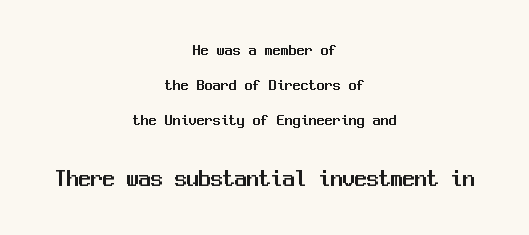
{"italic": "no", "underline": "no", "align": "center", "line_spacing": "loose", "line_spacing_ratio": 2.2, "letter_spacing": "normal", "letter_spacing_em": 0.0, "larger_block": "second", "size_ratio": 1.5, "glyph_px": 24}
